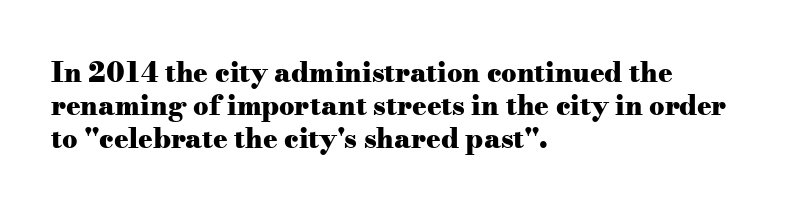
Q: Is the text bold? A: Yes.
Q: Is the text italic (slanted)? A: No, it is upright.
Q: Is the text underlined? A: No.
Q: How is the paragraph aligned? A: Left-aligned.
Q: Is the spacing between letters normal or unusually wide? A: Normal.
